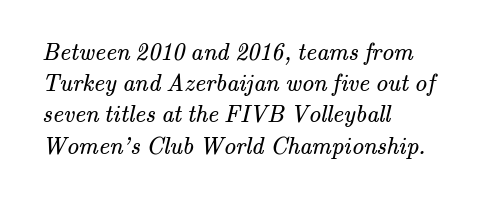
The image shows 24 px text type; set left-aligned, normal line spacing (1.3x), normal letter spacing, not underlined.
